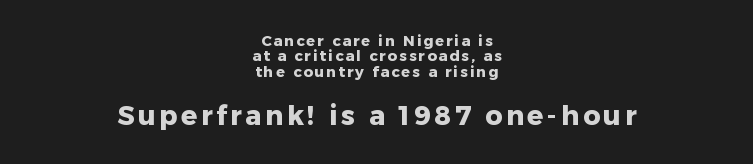
The lines in this sample share a center point and differ in where they start and stop. Rows of type sit shoulder to shoulder in the vertical direction. Tall strokes in this sample are plumb rather than angled. The rendering uses a bold face; every stroke is thick and dark. The space directly below the letters is spotless. The block sitting lower on the canvas is the one with enlarged characters.
